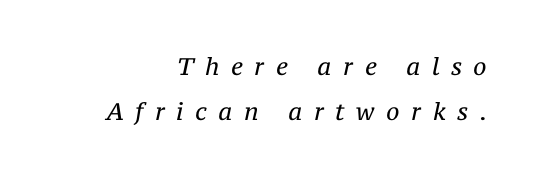
These lines have a slow, spaced-out rhythm from letter to letter. The weight tops out at a normal text grade. The baseline area is clear. The face used here has a pronounced slope to its letters.
